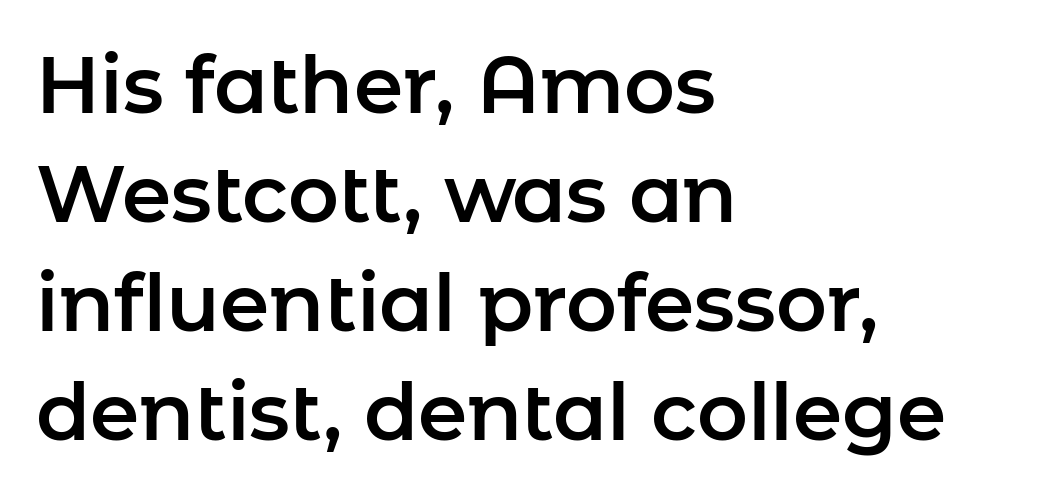
Q: Is the text italic (slanted)? A: No, it is upright.
Q: Is the typeface a serif or a sans-serif typeface? A: Sans-serif.
Q: Is the text underlined? A: No.
Q: How is the paragraph aligned? A: Left-aligned.
Q: Is the spacing between letters normal or unusually wide? A: Normal.
Q: Is the spacing between lines tight, normal or loose? A: Normal.
Q: Width (condensed, normal, or wide)? A: Normal.
Q: Stroke contrast? A: Low.
Q: x-height? A: Medium.
Q: Monospaced? A: No.
